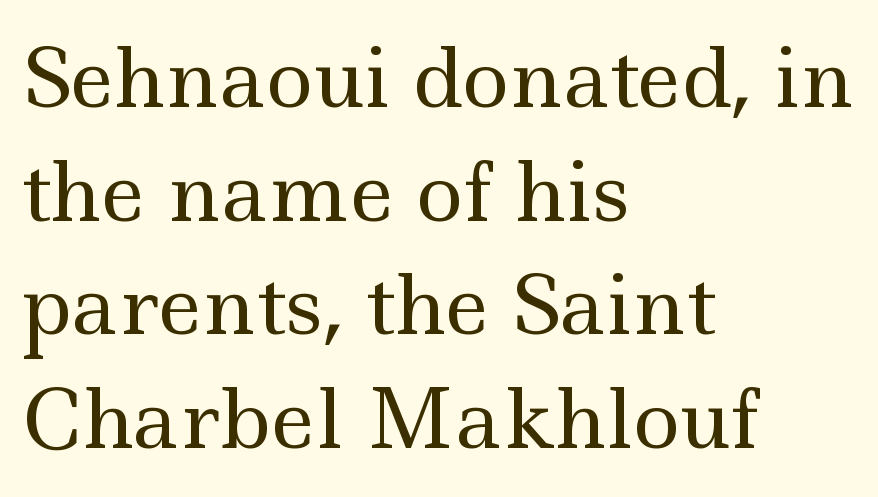
{"serif": "yes", "italic": "no", "bold": "no", "weight": "regular", "width": "wide", "x_height": "small", "monospaced": "no", "underline": "no", "align": "left", "line_spacing": "normal", "line_spacing_ratio": 1.42, "letter_spacing": "normal", "letter_spacing_em": 0.0, "glyph_px": 80}
